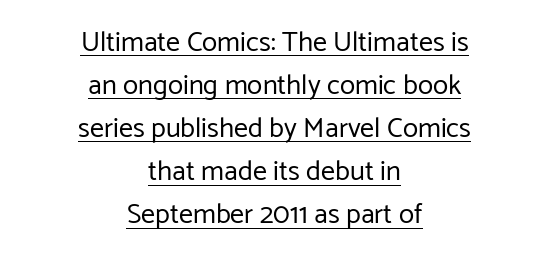
Q: Is the text bold? A: No.
Q: Is the text italic (slanted)? A: No, it is upright.
Q: Is the typeface a serif or a sans-serif typeface? A: Sans-serif.
Q: Is the text underlined? A: Yes.
Q: How is the paragraph aligned? A: Centered.
Q: Is the spacing between letters normal or unusually wide? A: Normal.
Q: Is the spacing between lines tight, normal or loose? A: Normal.
Q: Width (condensed, normal, or wide)? A: Normal.
Q: Stroke contrast? A: Low.
Q: x-height? A: Medium.
Q: Monospaced? A: No.
